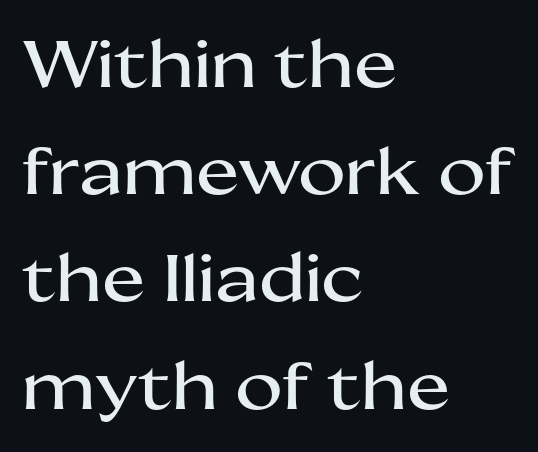
Q: Is the text italic (slanted)? A: No, it is upright.
Q: Is the text underlined? A: No.
Q: How is the paragraph aligned? A: Left-aligned.
Q: Is the spacing between letters normal or unusually wide? A: Normal.
Q: Is the spacing between lines tight, normal or loose? A: Normal.
Q: Width (condensed, normal, or wide)? A: Wide.
Q: Stroke contrast? A: Medium.
Q: x-height? A: Medium.
Q: Monospaced? A: No.
